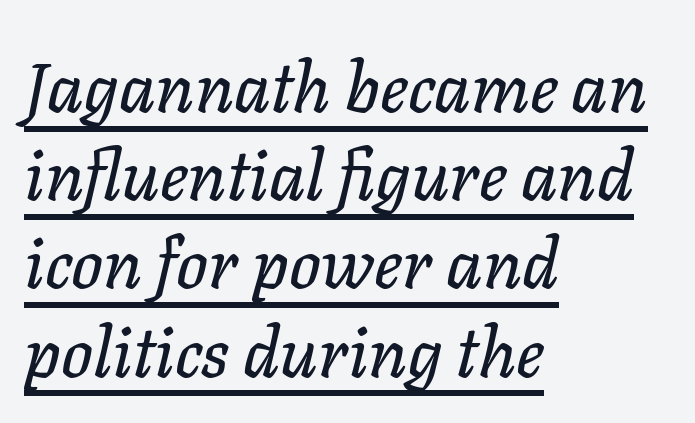
The image shows 70 px text type, italic (leaning right); set left-aligned, normal line spacing (1.26x), normal letter spacing, underlined; low stroke contrast and a medium x-height.
